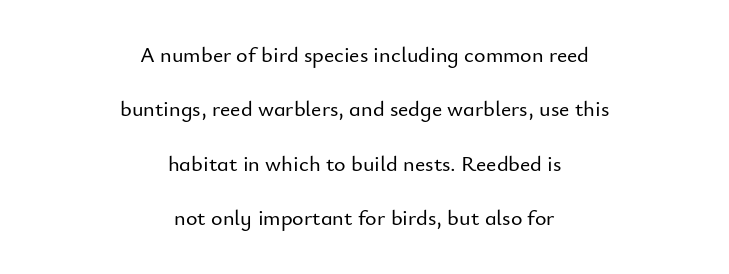
A typesetter would call this zero additional tracking. Underlining? Definitely not there. Italic: no, the glyphs are upright roman. Horizontally, the lines are justified to the midpoint only. Summary of vertical rhythm: relaxed, with wide interline spacing.
